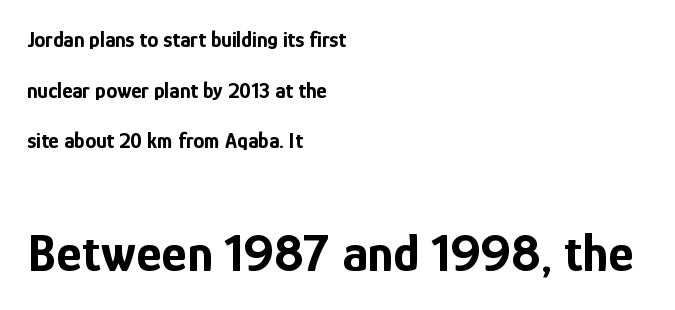
The gaps between neighbouring characters are ordinary and unremarkable. Compare the two chunks: the lower has the greater cap height. Grotesque or geometric, the face here clearly has no serifs. The letters stand upright; this is a roman face.
